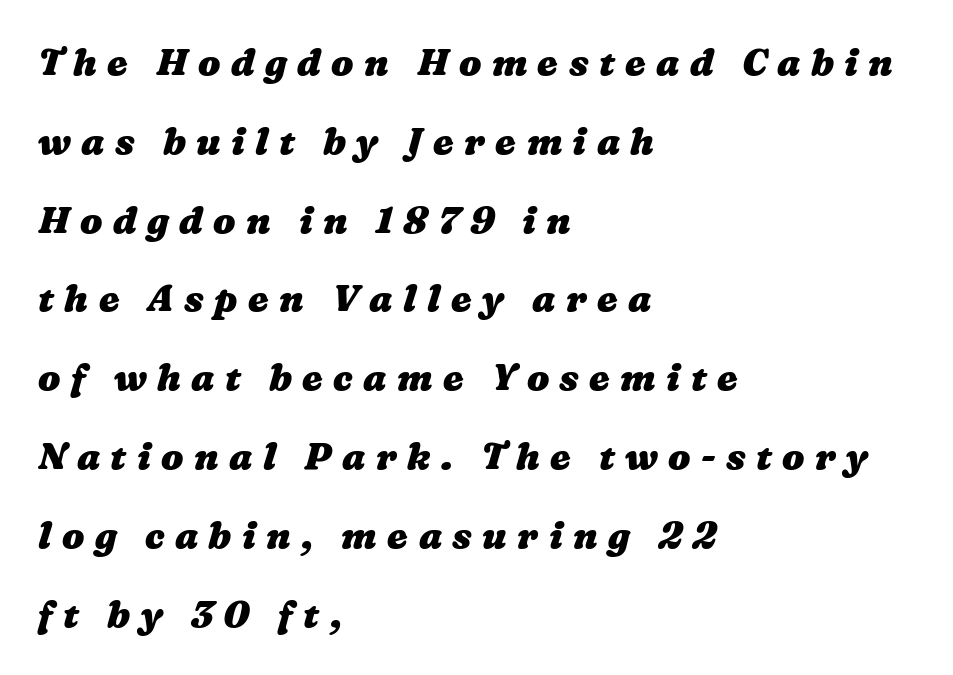
The image shows 37 px heavy, wide type; set left-aligned, loose line spacing (2.13x), unusually wide letter spacing (+0.28 em), not underlined; medium stroke contrast and a medium x-height.
